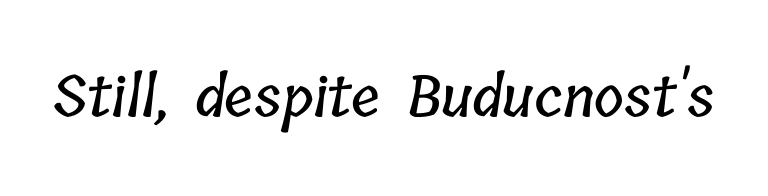
{"width": "condensed", "stroke_contrast": "low", "x_height": "medium", "monospaced": "no", "underline": "no", "letter_spacing": "normal", "letter_spacing_em": 0.0, "glyph_px": 57}
